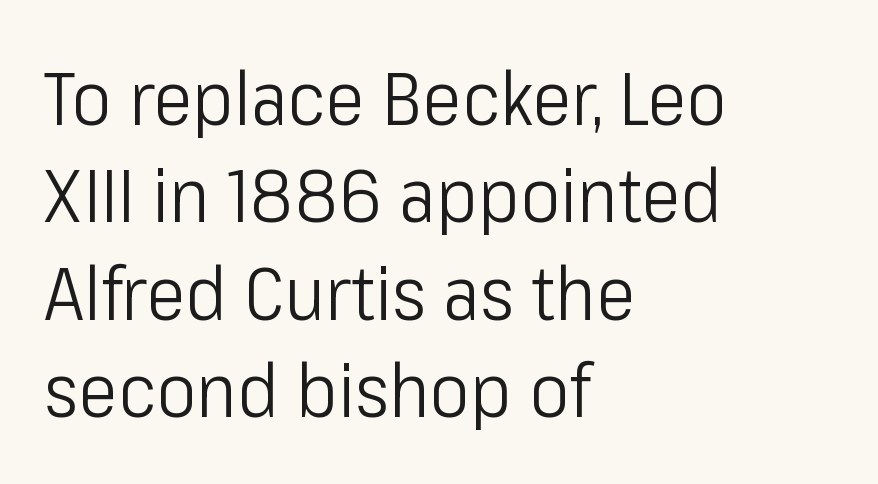
The type sits square on the baseline with zero lean. Counters stay open thanks to moderate or lighter strokes. Each line starts at the same left margin while the right side varies. Lines of text with bare space underneath. The tracking reads as untouched default to a designer's eye. Varying glyph widths throughout — classic text-font behaviour.
